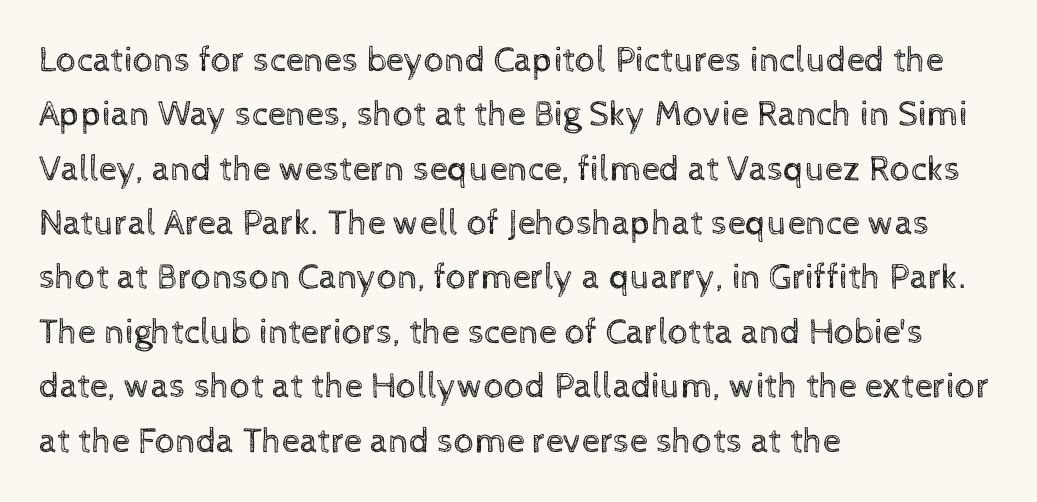
The lines sit at an ordinary, default distance from one another. Left-aligned paragraph, ragged on the right. A typesetter would mark this as roman, not italic. A typesetter would call this proportional, since set widths differ per character. The font is comparable to plain body text, perhaps lighter. The strip under each line holds only bare page.
